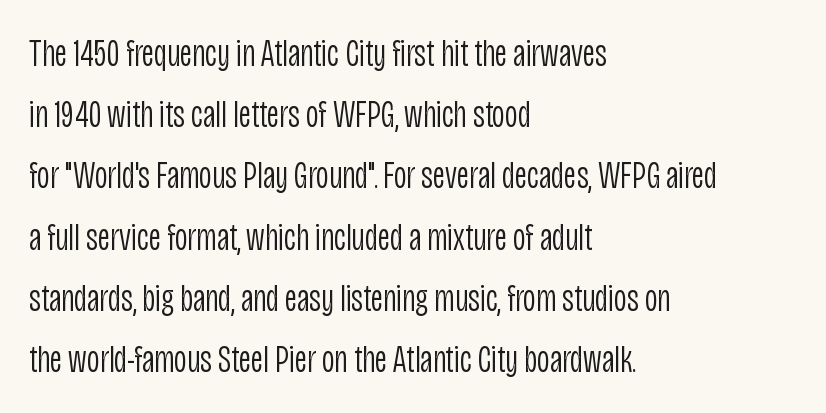
To sum up the face: it is a sans, with no serifs. Quick note: interline space is typical. All the whitespace from short lines collects on the right. It's the straight-up-and-down kind of type. The zone under the glyphs is completely vacant.
